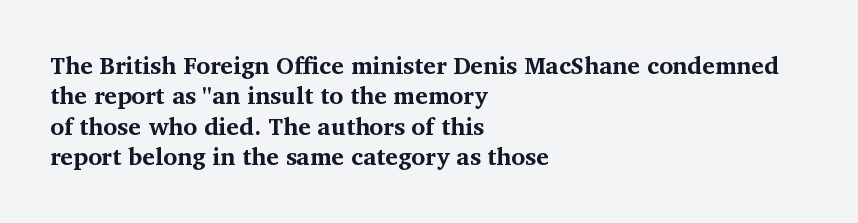
{"italic": "no", "bold": "yes", "underline": "no", "align": "left", "line_spacing": "normal", "line_spacing_ratio": 1.27, "letter_spacing": "normal", "letter_spacing_em": 0.0, "glyph_px": 24}
